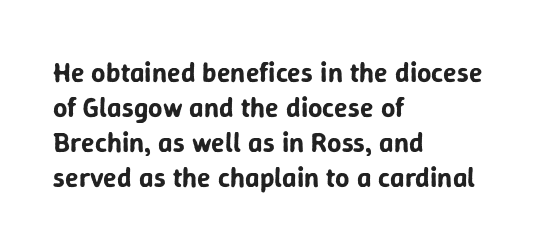
{"serif": "no", "italic": "no", "width": "normal", "stroke_contrast": "low", "x_height": "medium", "monospaced": "no", "underline": "no", "align": "left", "line_spacing": "normal", "line_spacing_ratio": 1.25, "letter_spacing": "normal", "letter_spacing_em": 0.0, "glyph_px": 28}
